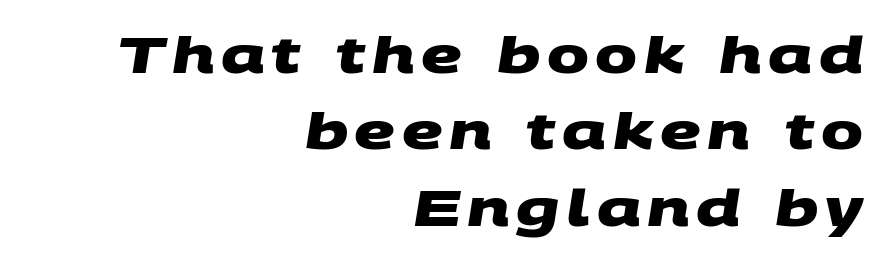
{"serif": "no", "bold": "yes", "weight": "heavy", "width": "wide", "stroke_contrast": "medium", "x_height": "large", "monospaced": "no", "underline": "no", "align": "right", "line_spacing": "normal", "line_spacing_ratio": 1.53, "glyph_px": 50}
